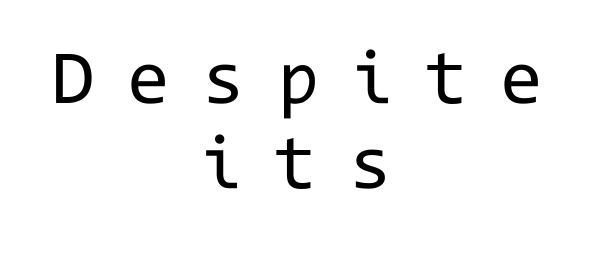
Italic? Not at all — the glyphs are vertical. In terms of leading, this rendering errs on the cramped side. Here the designer chose a console-style face with uniform glyph widths. Check where the strokes stop: nothing finishes them off — pure sans.
